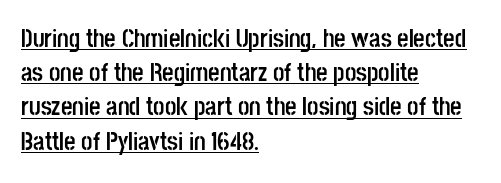
{"italic": "no", "bold": "yes", "underline": "yes", "align": "left", "line_spacing": "normal", "line_spacing_ratio": 1.37, "letter_spacing": "normal", "letter_spacing_em": 0.0, "glyph_px": 25}
